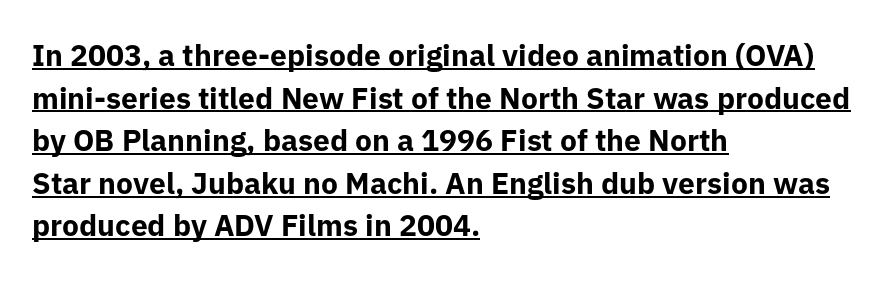
Q: Is the text bold? A: Yes.
Q: Is the text italic (slanted)? A: No, it is upright.
Q: Is the typeface a serif or a sans-serif typeface? A: Sans-serif.
Q: Is the text underlined? A: Yes.
Q: How is the paragraph aligned? A: Left-aligned.
Q: Is the spacing between letters normal or unusually wide? A: Normal.
Q: Is the spacing between lines tight, normal or loose? A: Normal.
Q: Width (condensed, normal, or wide)? A: Normal.
Q: Stroke contrast? A: Low.
Q: x-height? A: Medium.
Q: Monospaced? A: No.
